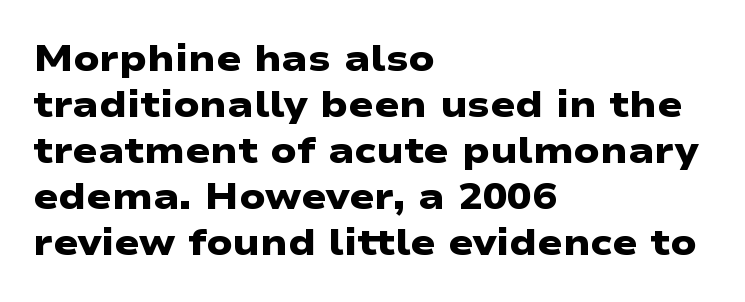
How are the letters spaced? Ordinarily, with no added tracking. Horizontal alignment here is leftward, the default for most running prose. Emphasis by weight is at full strength: bold. Here the designer chose a conventional face with non-uniform glyph widths. Check where the strokes stop: nothing finishes them off — pure sans.
